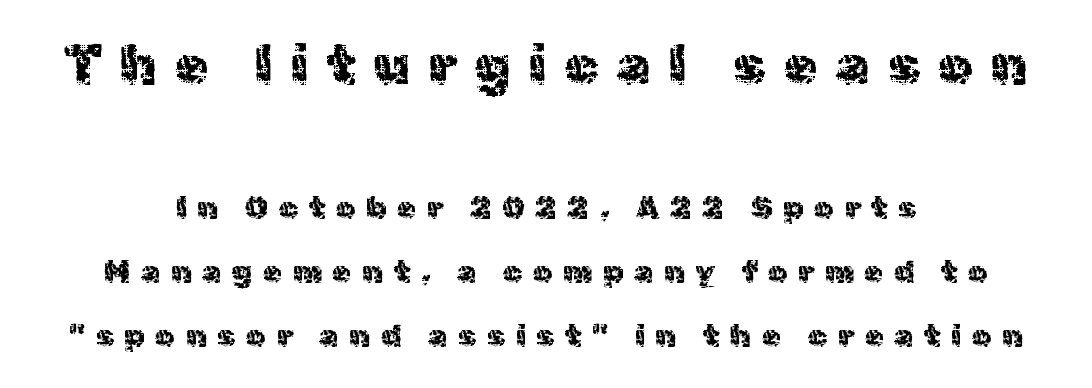
Caption: expanded tracking, letters set apart. One glance says open: line gaps are wider than usual. Regarding serifs, this sample does without them. Upright lettering throughout.
